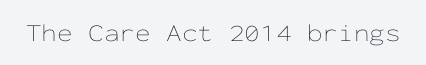
The rendering keeps characters at their native spacing. The font sits on the lighter half of the weight spectrum, regular included. Quick note: underline off. Is there any slant? The stems are plumb.
